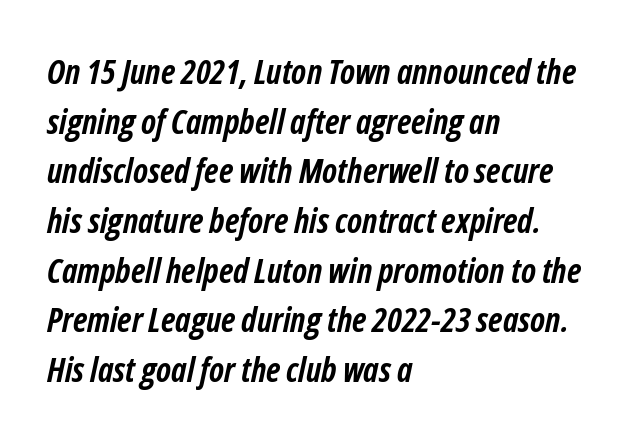
The image shows 34 px semibold, condensed type, italic (leaning right); set left-aligned, normal line spacing (1.46x), normal letter spacing, not underlined; low stroke contrast and a medium x-height.
